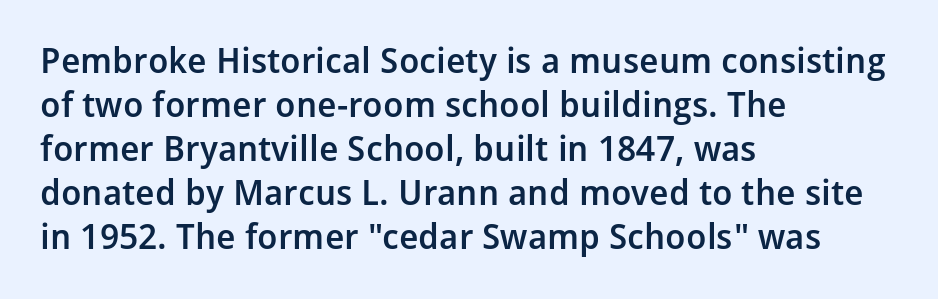
The image shows 35 px semibold sans-serif type, upright; set left-aligned, normal line spacing (1.26x), normal letter spacing, not underlined; low stroke contrast and a medium x-height.
